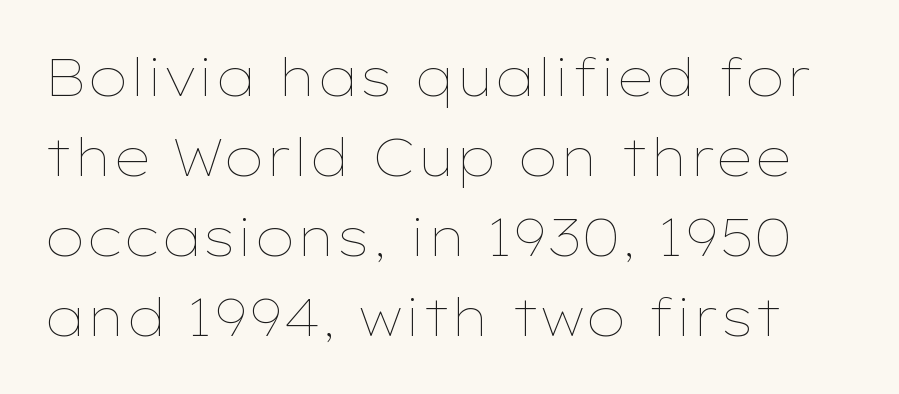
{"italic": "no", "bold": "no", "weight": "thin", "width": "wide", "stroke_contrast": "low", "x_height": "medium", "monospaced": "no", "underline": "no", "line_spacing": "normal", "line_spacing_ratio": 1.54, "letter_spacing": "normal", "letter_spacing_em": 0.0, "glyph_px": 52}
